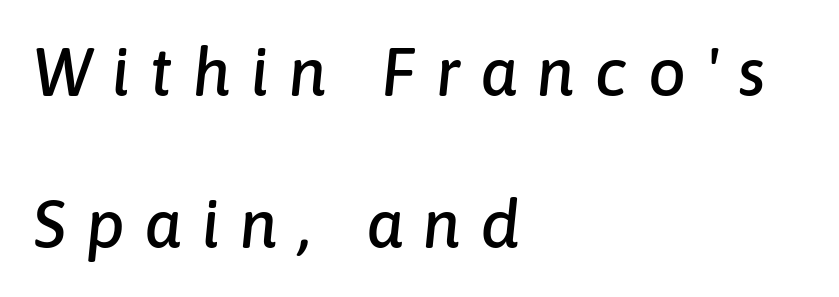
Compared with typical body copy, the letter spacing here is much looser. One glance says open: line gaps are wider than usual. Type without underlining. When letters slant like this, we call the style italic. This sample has the flowing, uneven cadence of proportional lettering. Every row of glyphs begins at an identical x-position on the left.
